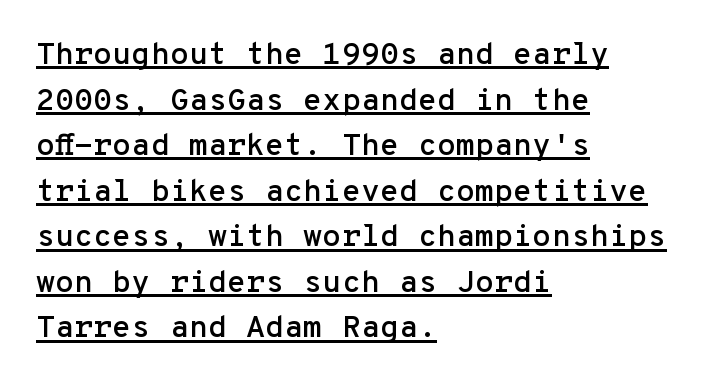
Underlined type. You can tell it's not italic because the verticals are truly vertical. The face used here is a sans, in the tradition of grotesques and geometrics. The setting favours the left margin, as ordinary paragraphs usually do. The rendering uses typewriter-style spacing with identical character cells.
